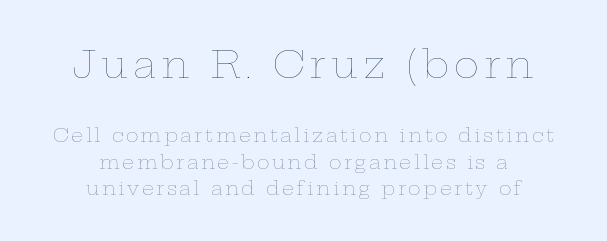
Q: Is the text bold? A: No.
Q: Is the text italic (slanted)? A: No, it is upright.
Q: Is the text underlined? A: No.
Q: How is the paragraph aligned? A: Centered.
Q: Is the spacing between lines tight, normal or loose? A: Normal.
Q: Which block of text is set in a larger size, the first (top) or the second (bottom)? A: The first (top) one.
Q: Width (condensed, normal, or wide)? A: Wide.
Q: Stroke contrast? A: Low.
Q: x-height? A: Medium.
Q: Monospaced? A: No.
